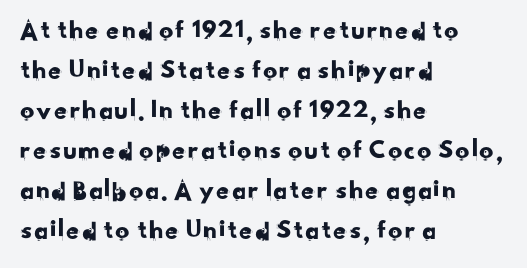
The image shows 28 px sans-serif type; set left-aligned, normal line spacing (1.43x), normal letter spacing, not underlined; low stroke contrast and a small x-height.
